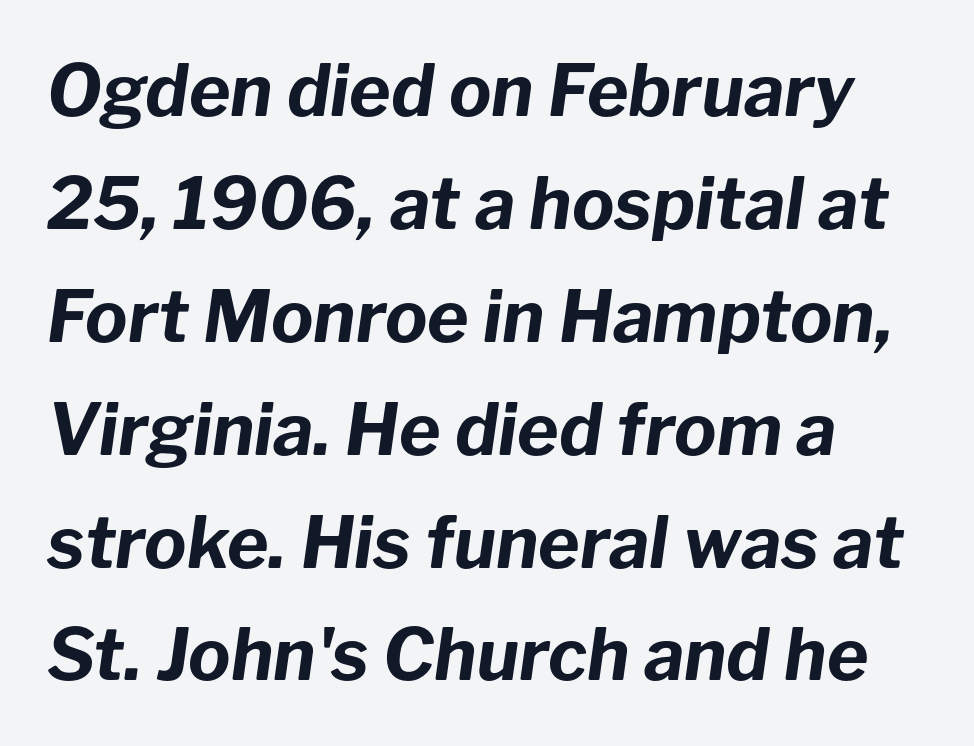
The image shows 71 px bold type, italic (leaning right); set left-aligned, normal line spacing (1.59x), normal letter spacing, not underlined; low stroke contrast and a medium x-height.
